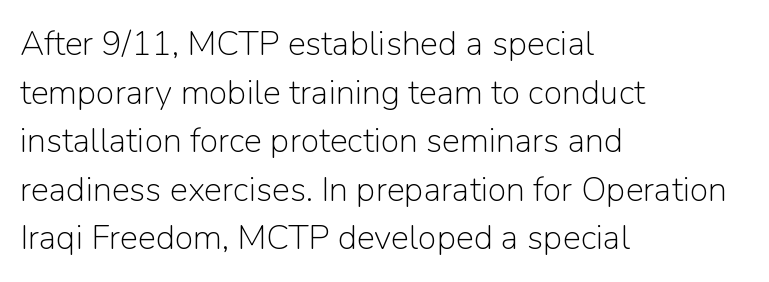
{"serif": "no", "italic": "no", "bold": "no", "weight": "light", "width": "normal", "stroke_contrast": "low", "x_height": "medium", "monospaced": "no", "underline": "no", "align": "left", "line_spacing": "normal", "line_spacing_ratio": 1.43, "letter_spacing": "normal", "letter_spacing_em": 0.0, "glyph_px": 34}
